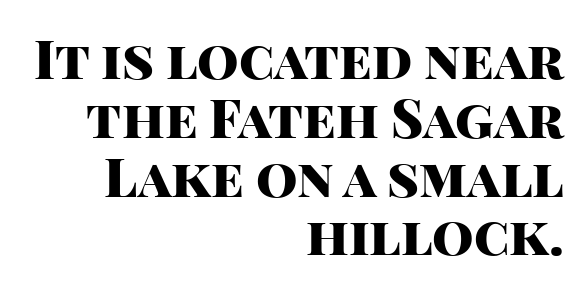
The image shows 53 px heavy sans-serif type, upright; set right-aligned, tight line spacing (1.11x), normal letter spacing, not underlined; high stroke contrast and a large x-height.
